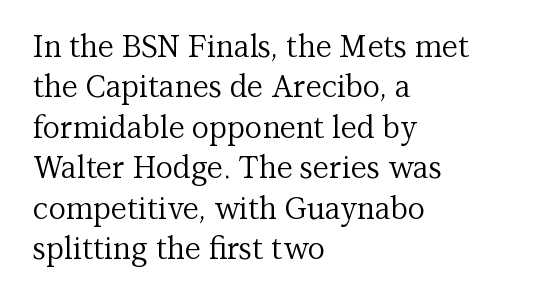
Q: Is the text bold? A: No.
Q: Is the text italic (slanted)? A: No, it is upright.
Q: Is the typeface a serif or a sans-serif typeface? A: Serif.
Q: Is the text underlined? A: No.
Q: How is the paragraph aligned? A: Left-aligned.
Q: Is the spacing between letters normal or unusually wide? A: Normal.
Q: Is the spacing between lines tight, normal or loose? A: Normal.
Q: Width (condensed, normal, or wide)? A: Normal.
Q: Stroke contrast? A: Medium.
Q: x-height? A: Medium.
Q: Monospaced? A: No.
